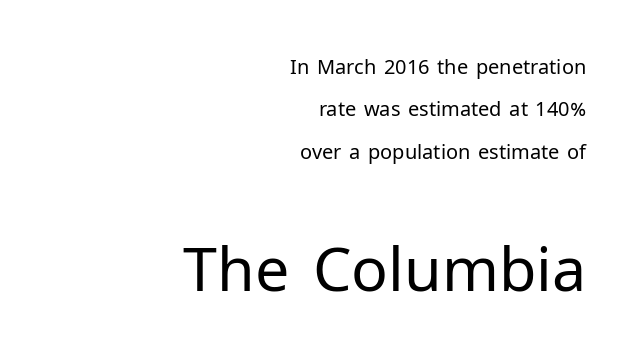
These lines stand farther apart than default settings would place them. There is no visible air inserted between adjacent glyphs. Letters rest on an invisible, unmarked baseline. A light-to-regular cut is what we see here.
